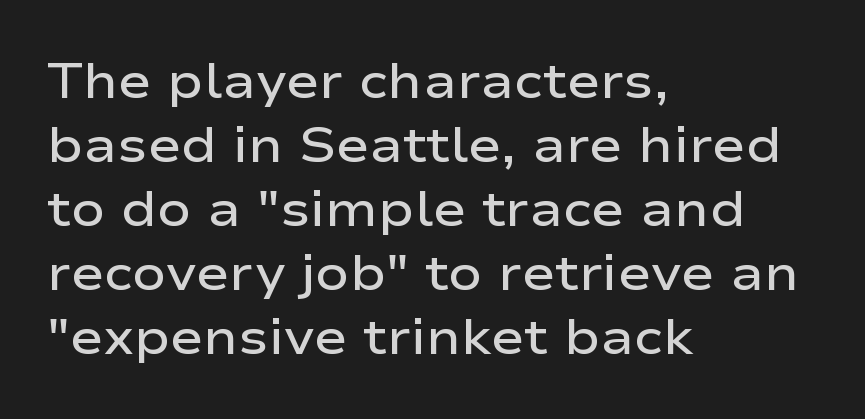
{"serif": "no", "italic": "no", "bold": "semi", "weight": "semibold", "width": "wide", "stroke_contrast": "low", "x_height": "medium", "monospaced": "no", "underline": "no", "align": "left", "line_spacing": "normal", "line_spacing_ratio": 1.28, "letter_spacing": "normal", "letter_spacing_em": 0.0, "glyph_px": 50}
